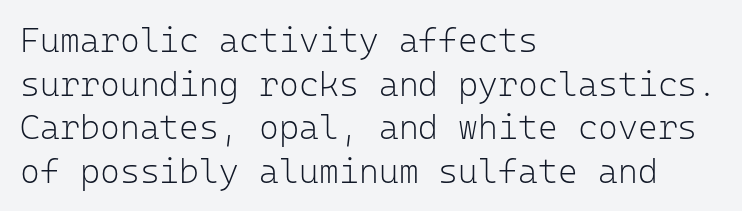
The image shows 34 px light sans-serif type, upright, monospaced; set left-aligned, normal line spacing (1.28x), normal letter spacing, not underlined; low stroke contrast and a medium x-height.
